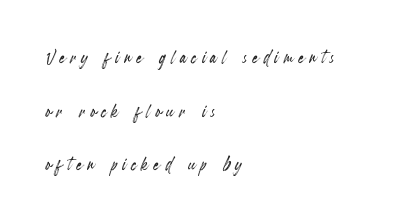
{"underline": "no", "align": "left", "line_spacing": "loose", "line_spacing_ratio": 2.33, "letter_spacing": "wide", "letter_spacing_em": 0.22, "glyph_px": 23}
